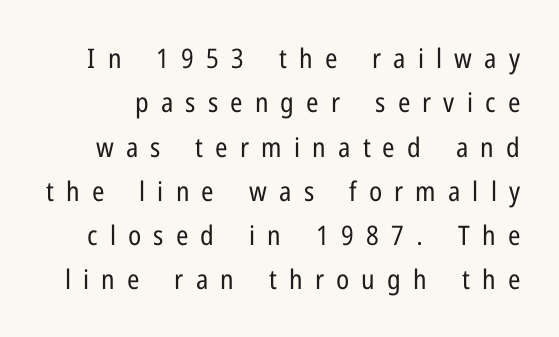
Q: Is the text bold? A: No.
Q: Is the text italic (slanted)? A: No, it is upright.
Q: Is the text underlined? A: No.
Q: Is the spacing between letters normal or unusually wide? A: Unusually wide.
Q: Is the spacing between lines tight, normal or loose? A: Normal.
